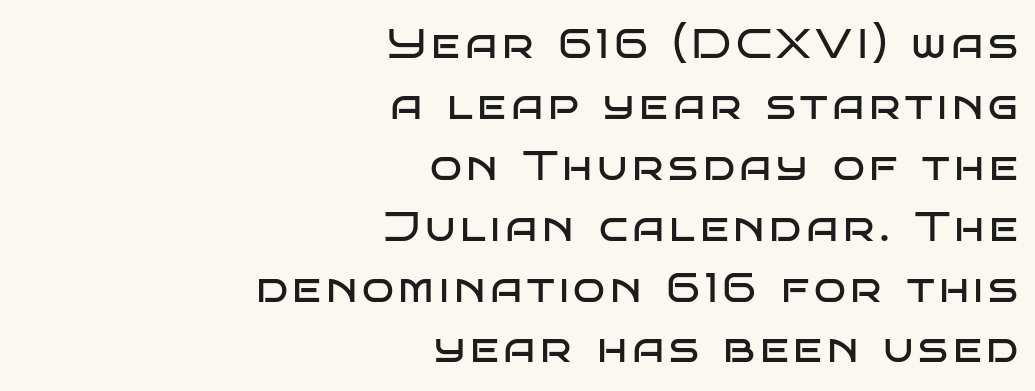
The letterforms sit at book weight or below. Each letter keeps its own natural width here, so spacing adapts to shape. The area under the type is left untouched. Each new line begins a customary step beneath the previous one. If you drew a ruler down the right edge, every line would touch it.
